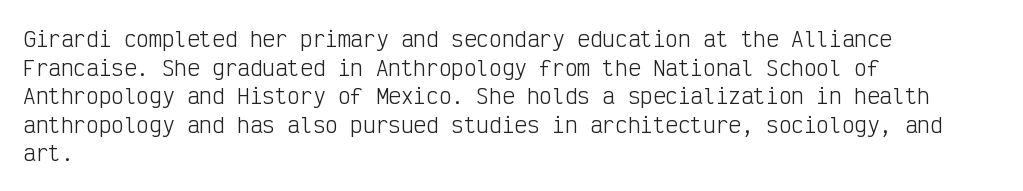
Line beginnings align vertically; line endings do not. Whoever set this chose a conventional vertical rhythm. Stroke mass is kept to a normal reading level or below. Nobody touched the tracking dial on this one.
